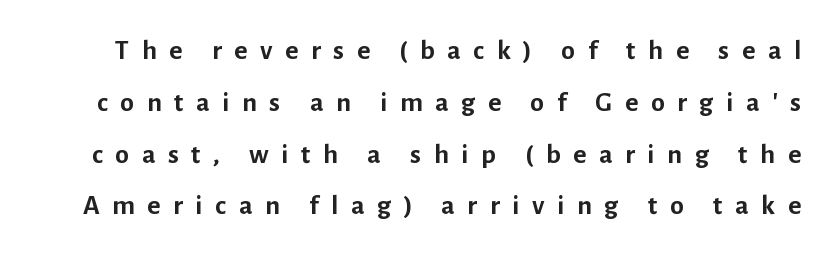
Q: Is the text bold? A: Yes.
Q: Is the text italic (slanted)? A: No, it is upright.
Q: Is the typeface a serif or a sans-serif typeface? A: Sans-serif.
Q: Is the text underlined? A: No.
Q: Is the spacing between letters normal or unusually wide? A: Unusually wide.
Q: Width (condensed, normal, or wide)? A: Normal.
Q: Stroke contrast? A: Low.
Q: x-height? A: Medium.
Q: Monospaced? A: No.
